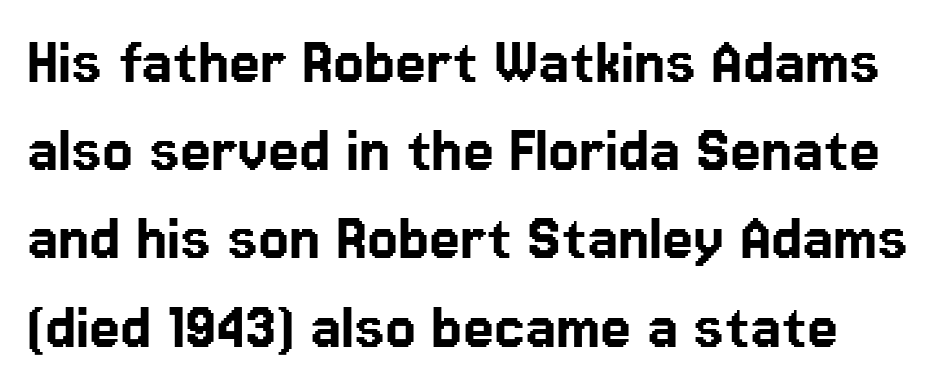
Q: Is the text italic (slanted)? A: No, it is upright.
Q: Is the typeface a serif or a sans-serif typeface? A: Sans-serif.
Q: Is the text underlined? A: No.
Q: Is the spacing between letters normal or unusually wide? A: Normal.
Q: Is the spacing between lines tight, normal or loose? A: Normal.
Q: Width (condensed, normal, or wide)? A: Normal.
Q: Stroke contrast? A: Low.
Q: x-height? A: Medium.
Q: Monospaced? A: No.
